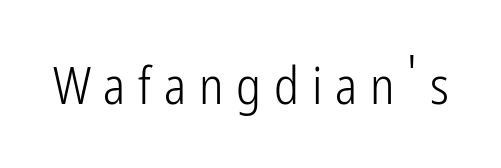
The text was rendered using a sans face with plain stroke endings. Is the letter spacing exaggerated? Yes — the characters are pushed far apart. Heft: none added — not bold. The face used here is proportionally spaced, like ordinary book or web type.
